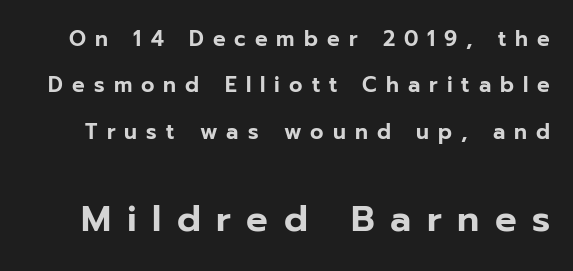
The image shows 36 px sans-serif type, upright; set loose line spacing (2.21x), unusually wide letter spacing (+0.43 em), not underlined; the second (bottom) block is 1.71x larger; low stroke contrast and a medium x-height.
